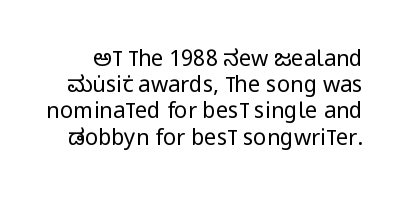
{"italic": "no", "bold": "no", "underline": "no", "line_spacing_ratio": 1.19, "letter_spacing": "normal", "letter_spacing_em": 0.0, "glyph_px": 22}
